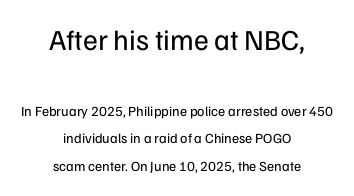
{"serif": "no", "italic": "no", "bold": "no", "weight": "regular", "width": "normal", "stroke_contrast": "low", "x_height": "medium", "monospaced": "no", "underline": "no", "align": "center", "line_spacing": "loose", "line_spacing_ratio": 1.98, "letter_spacing": "normal", "letter_spacing_em": 0.0, "larger_block": "first", "size_ratio": 2.07, "glyph_px": 29}
